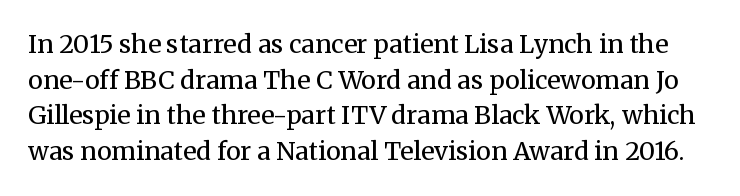
{"italic": "no", "bold": "no", "underline": "no", "line_spacing": "normal", "line_spacing_ratio": 1.43, "letter_spacing": "normal", "letter_spacing_em": 0.0, "glyph_px": 25}
